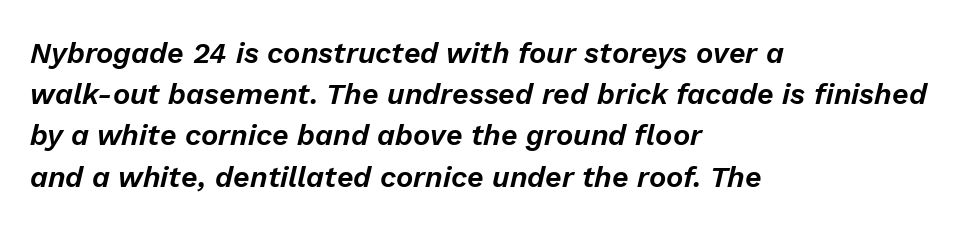
The baseline area is clear. When letters slant like this, we call the style italic. The tracking reads as untouched default to a designer's eye. Character widths vary here, with narrow letters taking less room than wide ones. The typesetter chose a ragged-right arrangement here. Regular leading.
